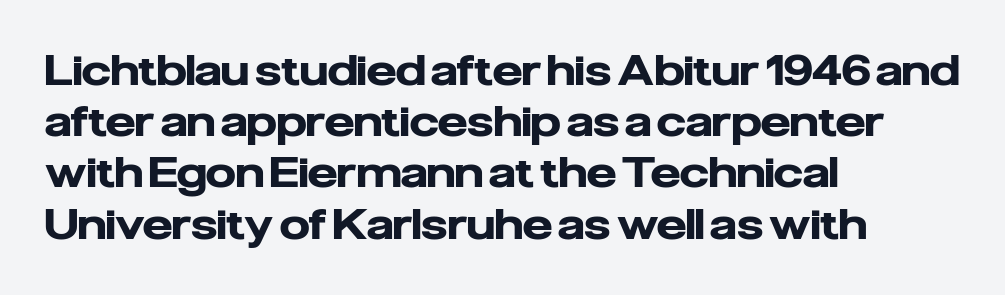
The letters stand upright; this is a roman face. Caption: bold face, heavy strokes. These lines are rendered in a variable-pitch font. The passage shown is not underscored anywhere. To sum up the face: it is a sans, with no serifs.
